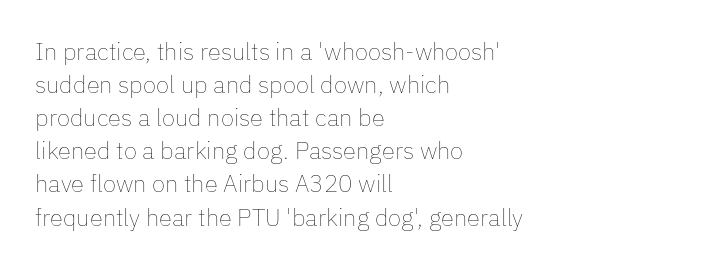
{"italic": "no", "bold": "no", "underline": "no", "align": "left", "line_spacing": "normal", "line_spacing_ratio": 1.38, "letter_spacing": "normal", "letter_spacing_em": 0.0, "glyph_px": 24}
